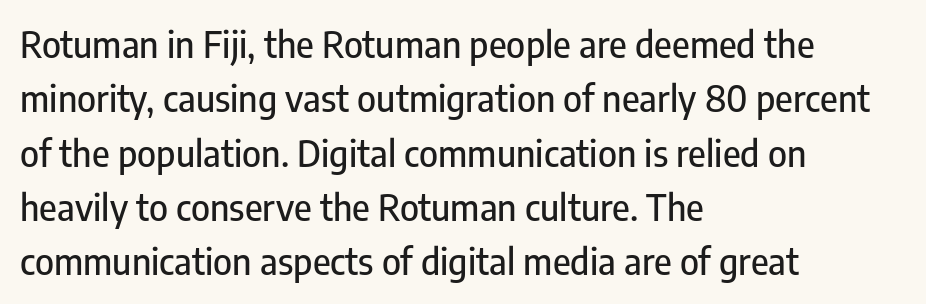
Q: Is the text italic (slanted)? A: No, it is upright.
Q: Is the typeface a serif or a sans-serif typeface? A: Sans-serif.
Q: Is the text underlined? A: No.
Q: How is the paragraph aligned? A: Left-aligned.
Q: Is the spacing between letters normal or unusually wide? A: Normal.
Q: Is the spacing between lines tight, normal or loose? A: Normal.
Q: Width (condensed, normal, or wide)? A: Condensed.
Q: Stroke contrast? A: Low.
Q: x-height? A: Medium.
Q: Monospaced? A: No.
